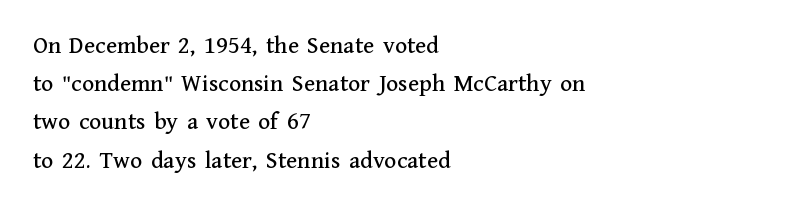
Descenders hang freely into open space. Teacher's note: observe the even left margin — that is flush-left alignment. The vertical gap from one line to the next is medium. If you drew a line through each stem, it would be perfectly vertical. The letters sit at their default tracking, neither squeezed nor spread.
